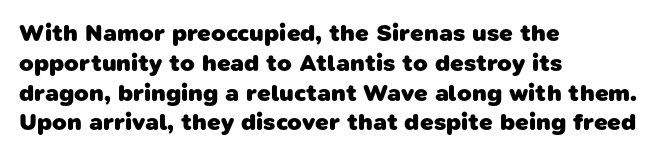
{"bold": "yes", "underline": "no", "align": "left", "line_spacing_ratio": 1.24, "letter_spacing": "normal", "letter_spacing_em": 0.0, "glyph_px": 24}
